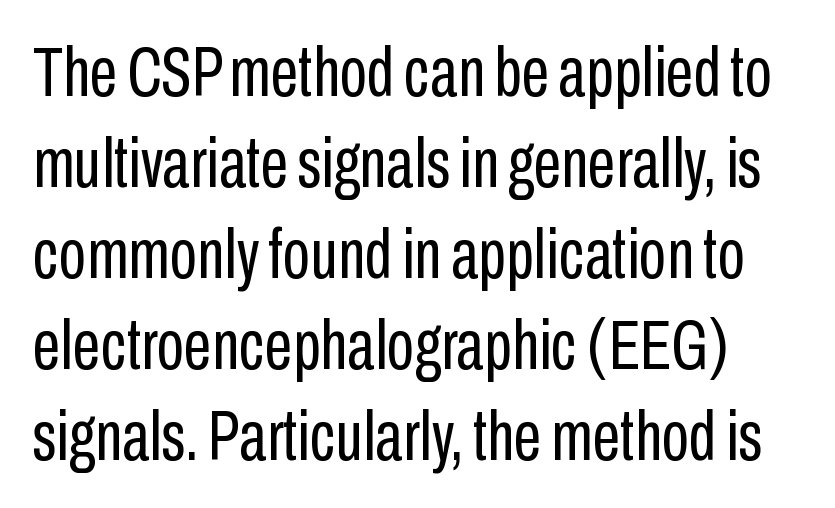
The image shows 71 px regular-weight, condensed sans-serif type, upright; set normal line spacing (1.28x), normal letter spacing, not underlined; low stroke contrast and a medium x-height.
